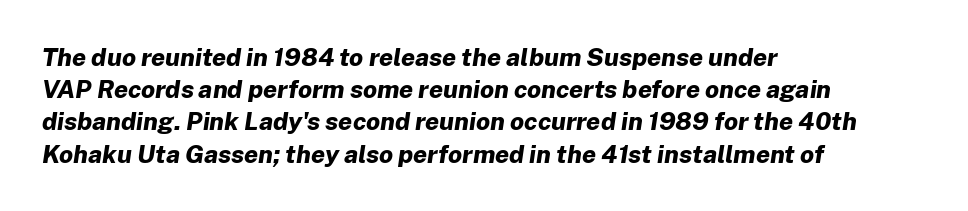
Q: Is the text bold? A: Yes.
Q: Is the text italic (slanted)? A: Yes, it leans right by about 8 degrees.
Q: Is the text underlined? A: No.
Q: How is the paragraph aligned? A: Left-aligned.
Q: Is the spacing between letters normal or unusually wide? A: Normal.
Q: Is the spacing between lines tight, normal or loose? A: Normal.
